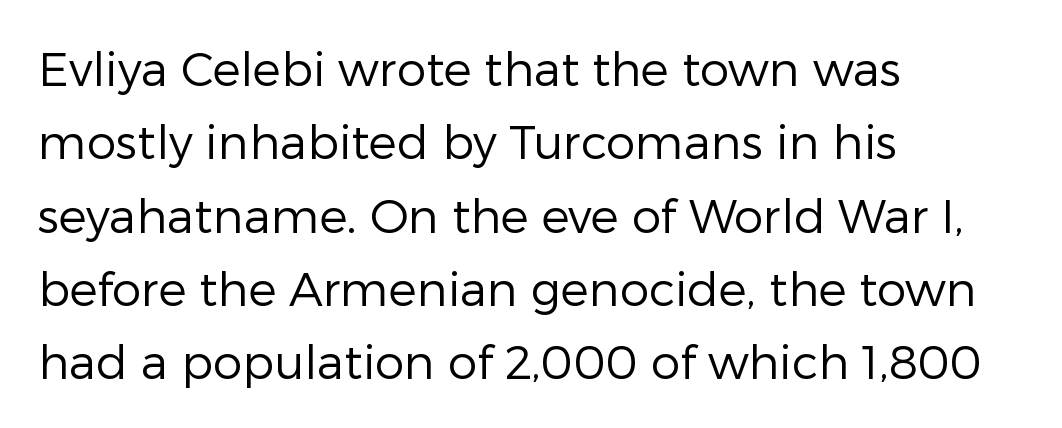
Q: Is the text bold? A: No.
Q: Is the text italic (slanted)? A: No, it is upright.
Q: Is the typeface a serif or a sans-serif typeface? A: Sans-serif.
Q: Is the text underlined? A: No.
Q: How is the paragraph aligned? A: Left-aligned.
Q: Is the spacing between letters normal or unusually wide? A: Normal.
Q: Is the spacing between lines tight, normal or loose? A: Normal.
Q: Width (condensed, normal, or wide)? A: Normal.
Q: Stroke contrast? A: Low.
Q: x-height? A: Medium.
Q: Monospaced? A: No.
